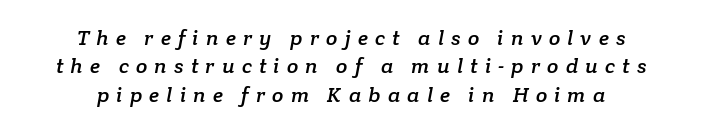
The image shows 21 px text type; set centered, normal line spacing (1.35x), unusually wide letter spacing (+0.34 em), not underlined.
